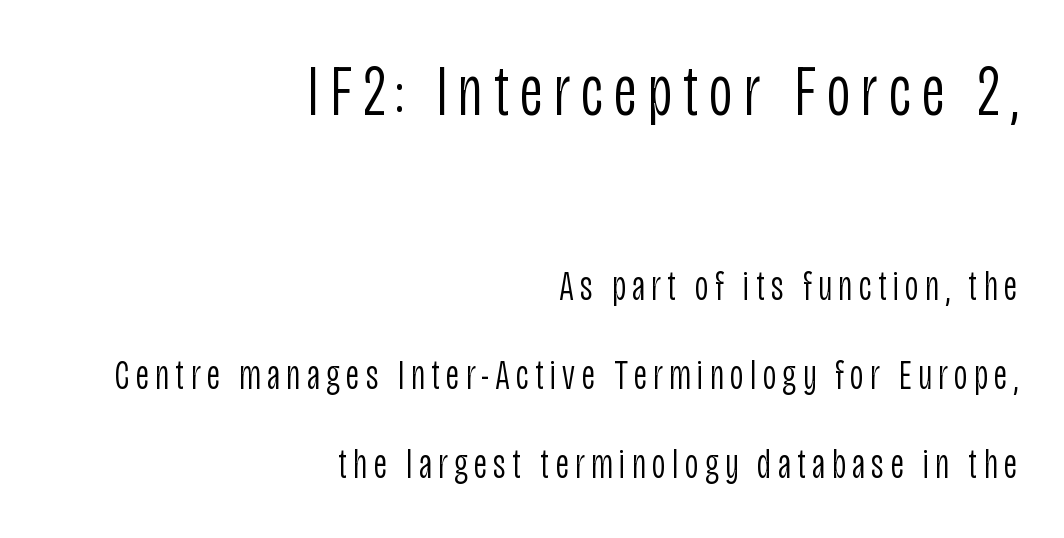
The image shows 73 px light, condensed sans-serif type, upright; set right-aligned, loose line spacing (2.12x), not underlined; the first (top) block is 1.74x larger; low stroke contrast and a large x-height.
